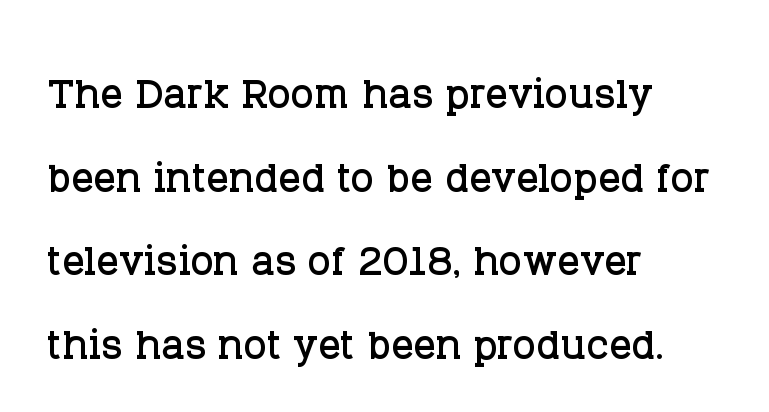
{"serif": "yes", "italic": "no", "width": "normal", "stroke_contrast": "low", "x_height": "large", "monospaced": "no", "underline": "no", "align": "left", "line_spacing": "normal", "line_spacing_ratio": 1.52, "letter_spacing": "normal", "letter_spacing_em": 0.0, "glyph_px": 55}
